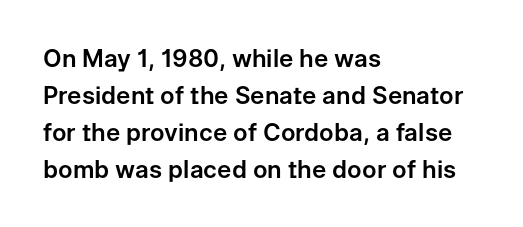
Q: Is the text italic (slanted)? A: No, it is upright.
Q: Is the text underlined? A: No.
Q: How is the paragraph aligned? A: Left-aligned.
Q: Is the spacing between letters normal or unusually wide? A: Normal.
Q: Is the spacing between lines tight, normal or loose? A: Normal.
